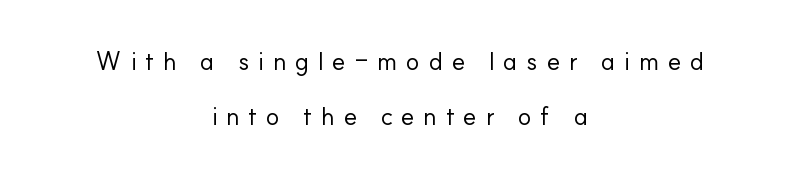
{"italic": "no", "bold": "no", "underline": "no", "align": "center", "line_spacing": "loose", "line_spacing_ratio": 2.21, "letter_spacing": "wide", "letter_spacing_em": 0.35, "glyph_px": 25}
